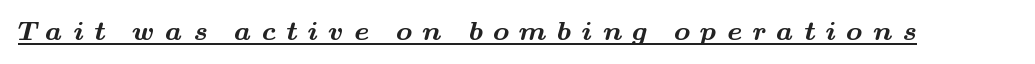
You can see a thin bar hugging the bottom of the glyphs. The tracking jumps out immediately: characters are airy and widely separated. The typesetting leans heavy: a genuine bold.
